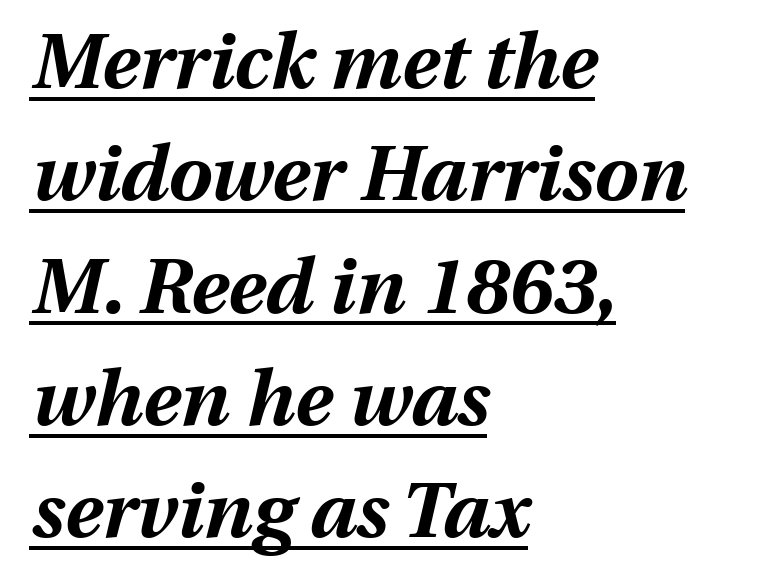
Q: Is the text bold? A: Yes.
Q: Is the text italic (slanted)? A: Yes, it leans right by about 13 degrees.
Q: Is the text underlined? A: Yes.
Q: How is the paragraph aligned? A: Left-aligned.
Q: Is the spacing between letters normal or unusually wide? A: Normal.
Q: Is the spacing between lines tight, normal or loose? A: Normal.
Q: Width (condensed, normal, or wide)? A: Normal.
Q: Stroke contrast? A: Medium.
Q: x-height? A: Medium.
Q: Monospaced? A: No.
